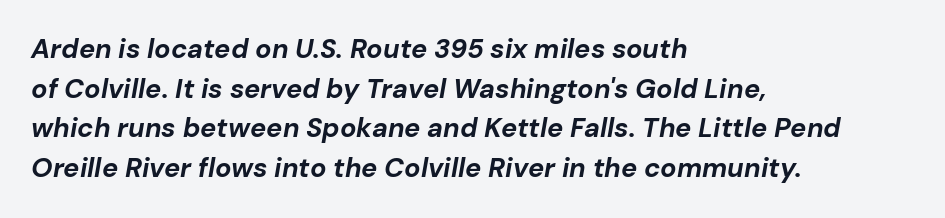
Q: Is the text bold? A: Yes.
Q: Is the text italic (slanted)? A: Yes, it leans right by about 10 degrees.
Q: Is the text underlined? A: No.
Q: How is the paragraph aligned? A: Left-aligned.
Q: Is the spacing between letters normal or unusually wide? A: Normal.
Q: Is the spacing between lines tight, normal or loose? A: Normal.
